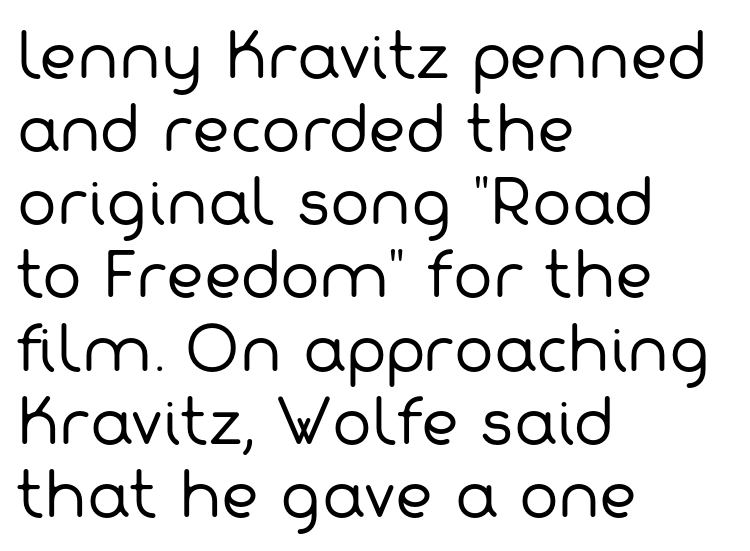
Spacing verdict: proportional, widths tailored to each character. Only glyphs here, with clear space below each row. Unbolded letterforms with no extra heft. A sans-serif font was chosen for this passage. The tracking reads as untouched default to a designer's eye.
